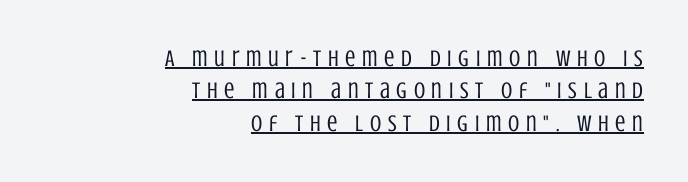
In terms of leading, this rendering sits right in the middle. Descenders here cross a horizontal rule under the line. The face used here is rendered with a markedly widened letterfit. Posture: upright roman. Alignment: flush right.
